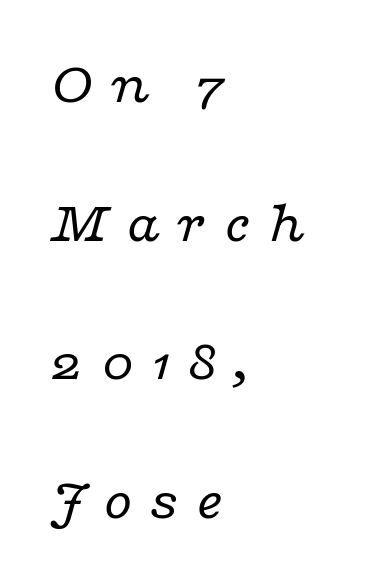
The image shows 59 px regular-weight, wide serif type, italic (leaning right); set left-aligned, loose line spacing (2.35x), unusually wide letter spacing (+0.26 em), not underlined; low stroke contrast and a medium x-height.
